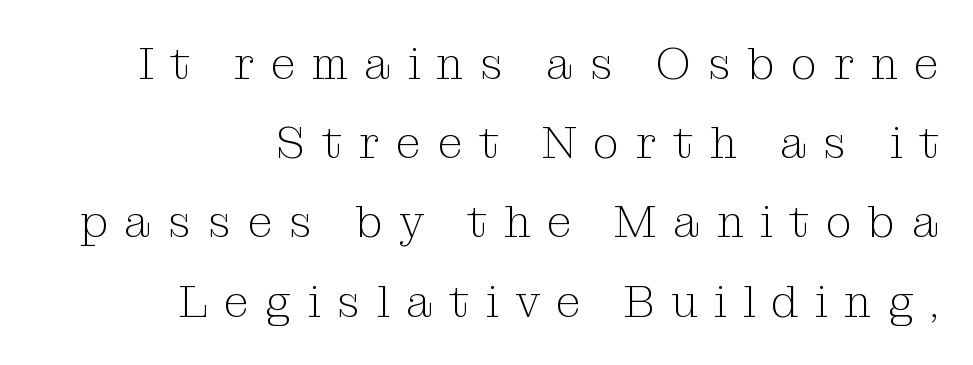
Q: Is the text bold? A: No.
Q: Is the text italic (slanted)? A: No, it is upright.
Q: Is the typeface a serif or a sans-serif typeface? A: Serif.
Q: Is the text underlined? A: No.
Q: How is the paragraph aligned? A: Right-aligned.
Q: Is the spacing between letters normal or unusually wide? A: Unusually wide.
Q: Width (condensed, normal, or wide)? A: Normal.
Q: Stroke contrast? A: Medium.
Q: x-height? A: Medium.
Q: Monospaced? A: No.
